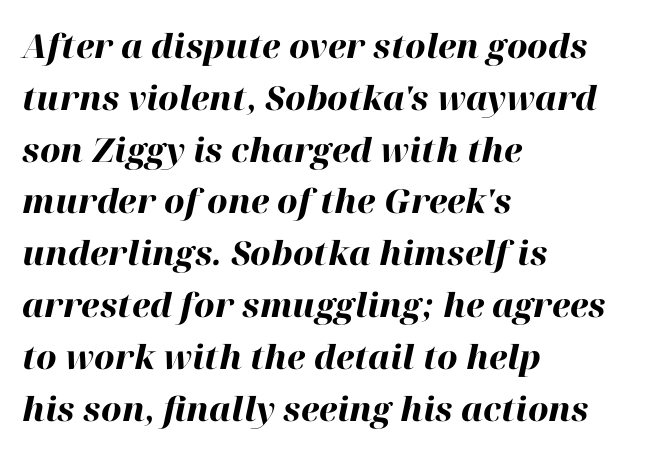
{"italic": "yes", "lean": "right", "slant_degrees": 12, "bold": "yes", "weight": "heavy", "width": "normal", "stroke_contrast": "high", "x_height": "medium", "monospaced": "no", "underline": "no", "align": "left", "line_spacing": "normal", "line_spacing_ratio": 1.57, "letter_spacing": "normal", "letter_spacing_em": 0.0, "glyph_px": 33}
